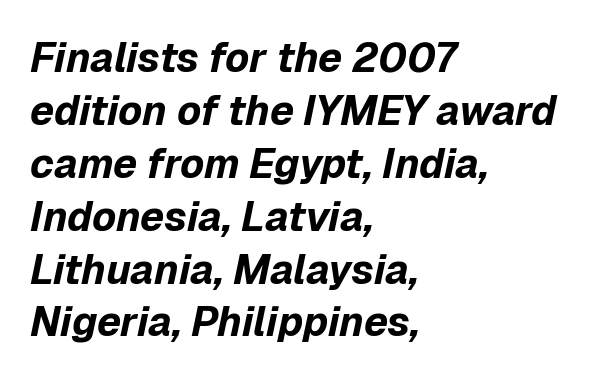
Is this a fixed-width face? No — the glyphs have proportional, varying widths. Heavy-handed strokes throughout: this text is bold. A clean baseline with only descenders dipping below it. Is the letter spacing exaggerated? No — it looks like the ordinary default. Short and long lines alike share a common starting point at left. Interline gaps are of average width in this sample.
